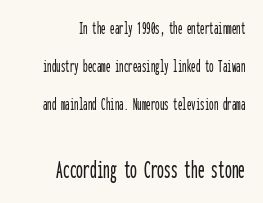
Whoever set this made the second block the dominant, larger element. These lines stack with their right ends in a neat column. The gaps between neighbouring characters are ordinary and unremarkable. It's the straight-up-and-down kind of type. Just letters on the line, the space beneath them empty. The line-height multiplier appears high, well above default.
